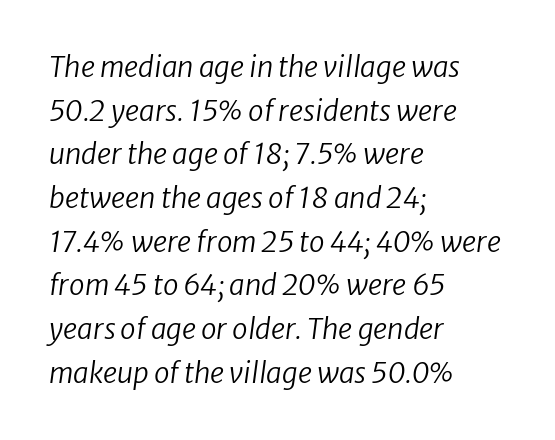
{"italic": "yes", "lean": "right", "slant_degrees": 8, "bold": "no", "weight": "regular", "width": "normal", "stroke_contrast": "low", "x_height": "medium", "monospaced": "no", "underline": "no", "align": "left", "line_spacing": "normal", "line_spacing_ratio": 1.56, "letter_spacing": "normal", "letter_spacing_em": 0.0, "glyph_px": 28}
